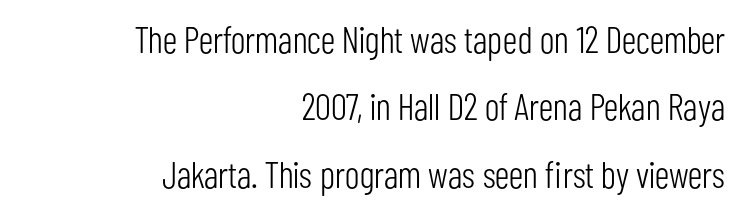
Grotesque or geometric, the face here clearly has no serifs. Which margin do the lines hug? The right one — the left edge is uneven. Unmarked baselines from the first word to the last. Summary of weight: not heavy and not bold. The letters advance in unequal steps, a hallmark of proportional type.
